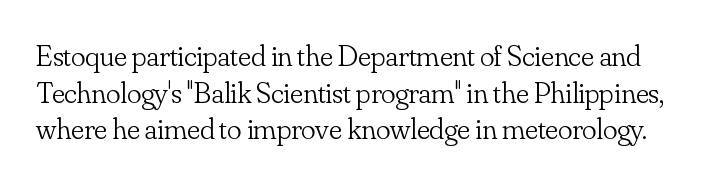
You could not count columns in this text — the font is proportionally spaced. Letterform terminals end in serifs throughout the passage. Students, note that the glyphs here touch the page at normal intervals. Rendered with straight, roman letterforms.
